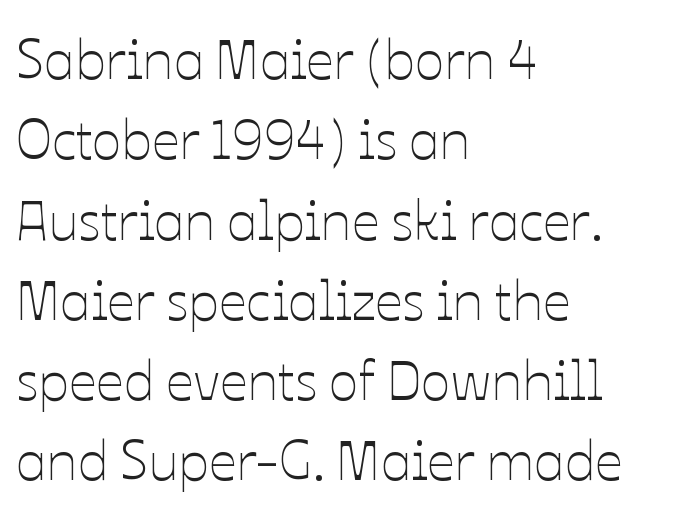
{"italic": "no", "bold": "no", "weight": "thin", "width": "normal", "stroke_contrast": "low", "x_height": "medium", "monospaced": "no", "underline": "no", "align": "left", "line_spacing": "normal", "line_spacing_ratio": 1.46, "letter_spacing": "normal", "letter_spacing_em": 0.0, "glyph_px": 55}
